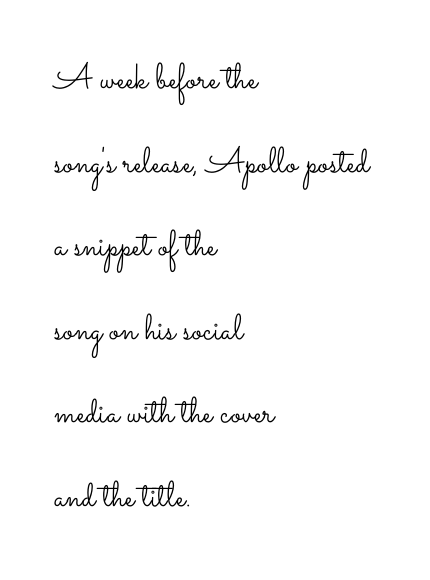
The lines are spread far apart with generous leading. Spacing between characters is what you'd get straight out of the box. No heavy texture on the line: the type isn't bold. Which margin do the lines hug? The left one — the right edge is uneven. Spacing verdict: proportional, widths tailored to each character.
